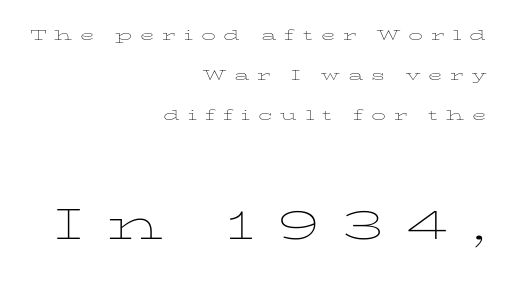
The image shows 58 px thin, wide type, upright; set right-aligned, loose line spacing (2.11x), unusually wide letter spacing (+0.41 em), not underlined; the second (bottom) block is 3.05x larger; low stroke contrast and a medium x-height.
